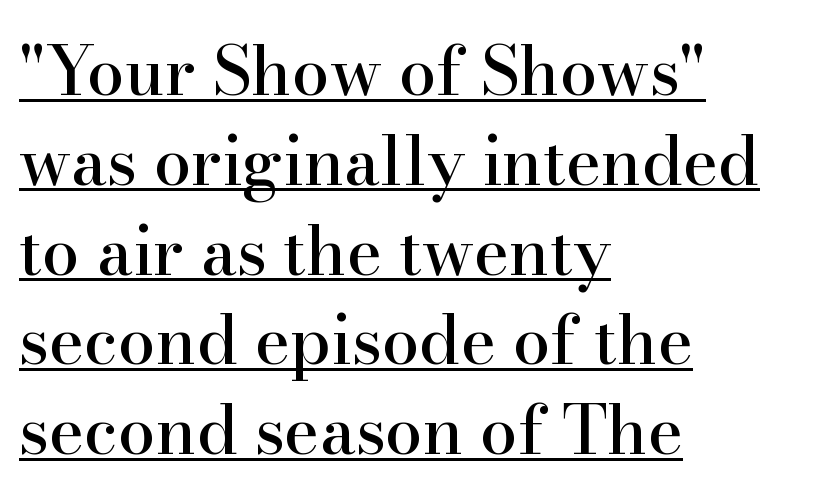
{"serif": "yes", "italic": "no", "width": "normal", "stroke_contrast": "high", "x_height": "small", "monospaced": "no", "underline": "yes", "align": "left", "line_spacing": "normal", "line_spacing_ratio": 1.34, "letter_spacing": "normal", "letter_spacing_em": 0.0, "glyph_px": 67}
